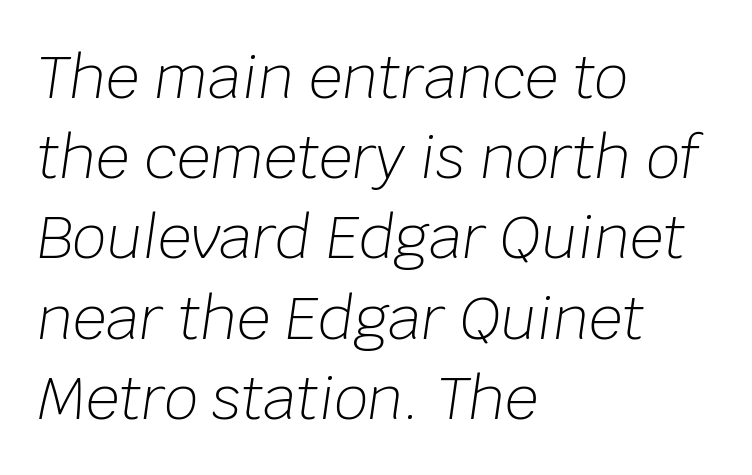
All the whitespace from short lines collects on the right. Observe the ordinary spacing: letters are neighbours, not strangers. Evenly set lines give the paragraph a standard silhouette. Every character sits at an angle, as italics do. On a weight scale, this lands at 450 or below. Rule under the text: the space is simply empty.
